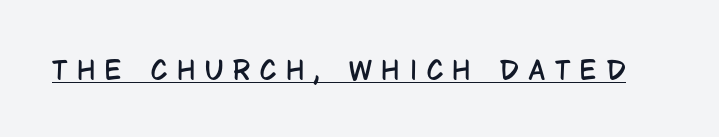
The image shows 25 px text type, upright; set unusually wide letter spacing (+0.39 em), underlined.
